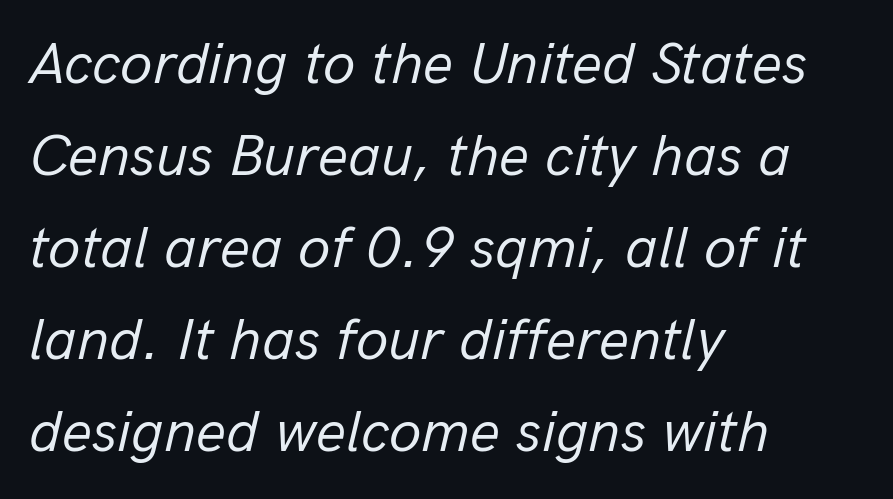
Q: Is the text bold? A: No.
Q: Is the text italic (slanted)? A: Yes, it leans right by about 13 degrees.
Q: Is the text underlined? A: No.
Q: How is the paragraph aligned? A: Left-aligned.
Q: Is the spacing between letters normal or unusually wide? A: Normal.
Q: Is the spacing between lines tight, normal or loose? A: Normal.
Q: Width (condensed, normal, or wide)? A: Normal.
Q: Stroke contrast? A: Low.
Q: x-height? A: Medium.
Q: Monospaced? A: No.
